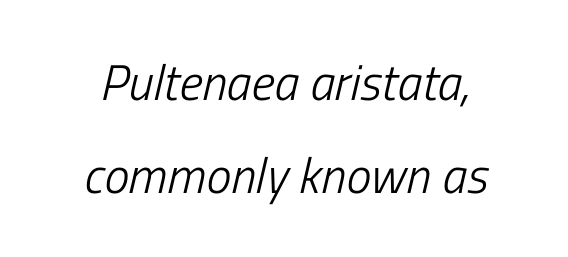
The image shows 50 px light, condensed type, italic (leaning right); set centered, line spacing 1.87x, normal letter spacing, not underlined; low stroke contrast and a medium x-height.
